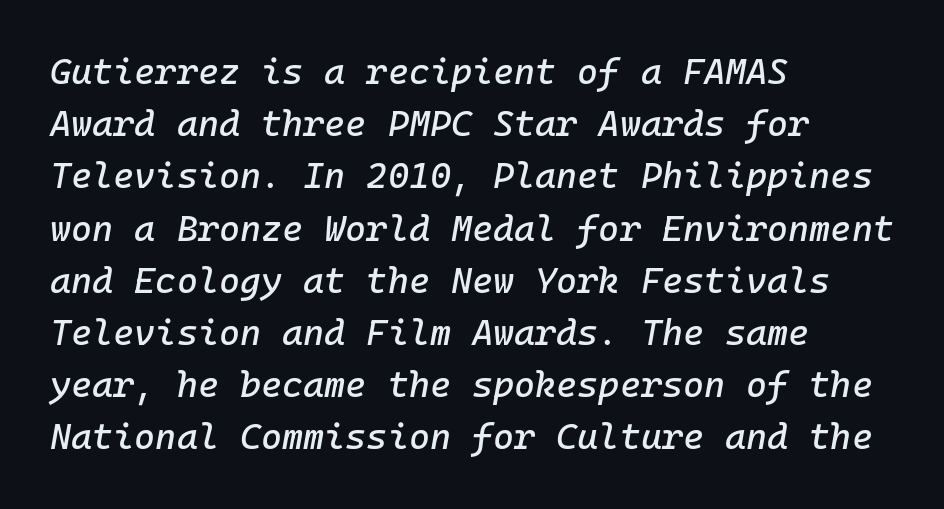
The image shows 36 px text type, italic (leaning right); set left-aligned, normal line spacing (1.45x), normal letter spacing, not underlined; low stroke contrast and a medium x-height.
